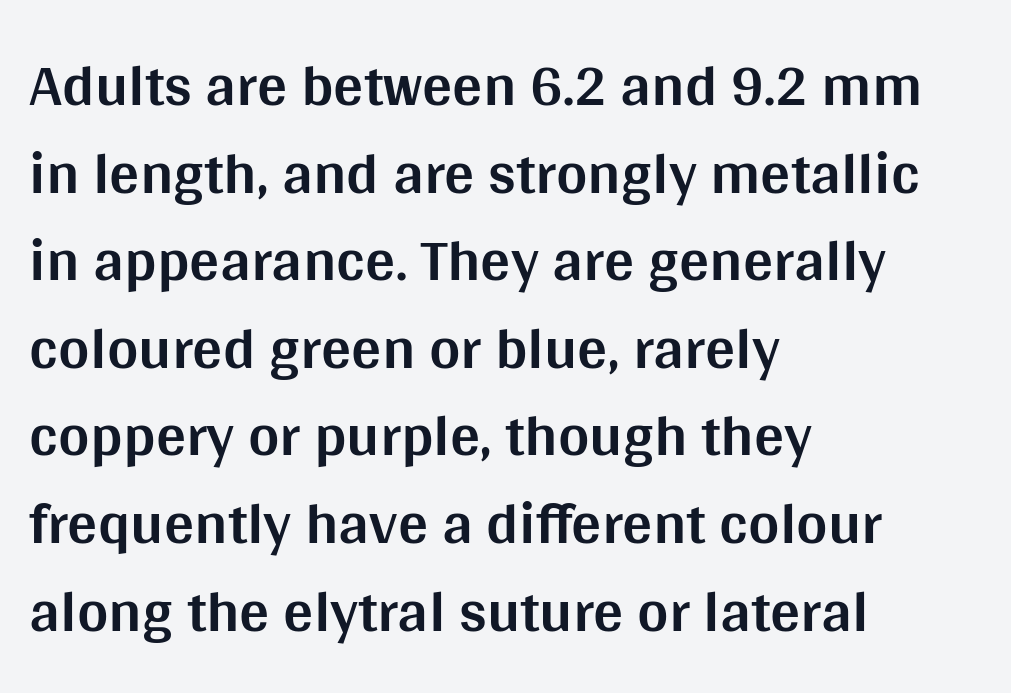
Q: Is the text bold? A: Yes.
Q: Is the text italic (slanted)? A: No, it is upright.
Q: Is the typeface a serif or a sans-serif typeface? A: Sans-serif.
Q: Is the text underlined? A: No.
Q: How is the paragraph aligned? A: Left-aligned.
Q: Is the spacing between letters normal or unusually wide? A: Normal.
Q: Is the spacing between lines tight, normal or loose? A: Normal.
Q: Width (condensed, normal, or wide)? A: Normal.
Q: Stroke contrast? A: Medium.
Q: x-height? A: Large.
Q: Monospaced? A: No.
